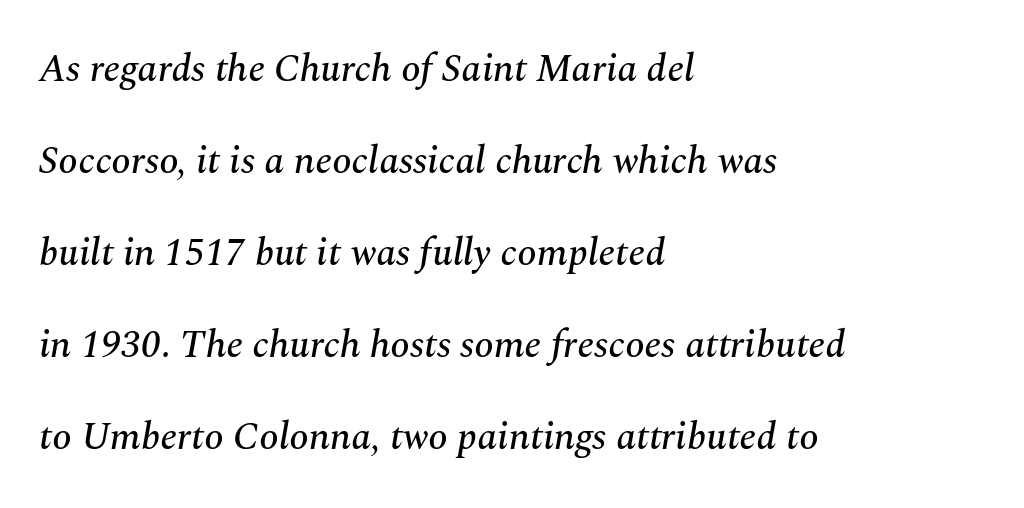
{"serif": "yes", "italic": "yes", "lean": "right", "slant_degrees": 10, "width": "normal", "stroke_contrast": "medium", "x_height": "medium", "monospaced": "no", "underline": "no", "align": "left", "line_spacing": "loose", "line_spacing_ratio": 2.36, "letter_spacing": "normal", "letter_spacing_em": 0.0, "glyph_px": 39}
